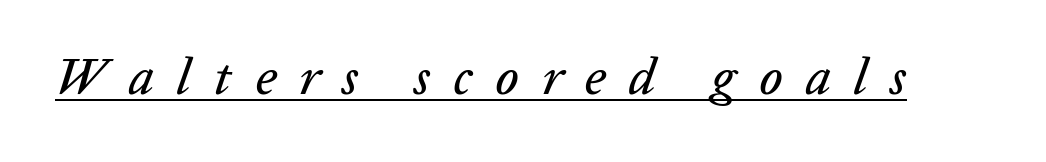
The image shows 51 px text type, italic (leaning right); set unusually wide letter spacing (+0.45 em), underlined; low stroke contrast and a medium x-height.
